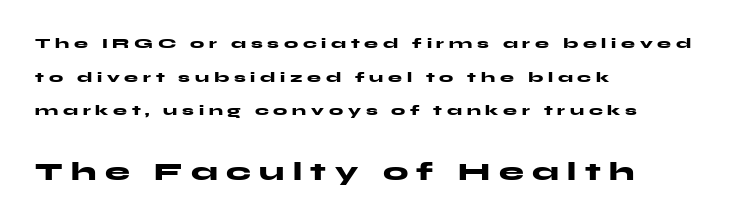
The image shows 25 px bold type, upright; set left-aligned, loose line spacing (2.41x), unusually wide letter spacing (+0.34 em), not underlined; the second (bottom) block is 1.79x larger.
